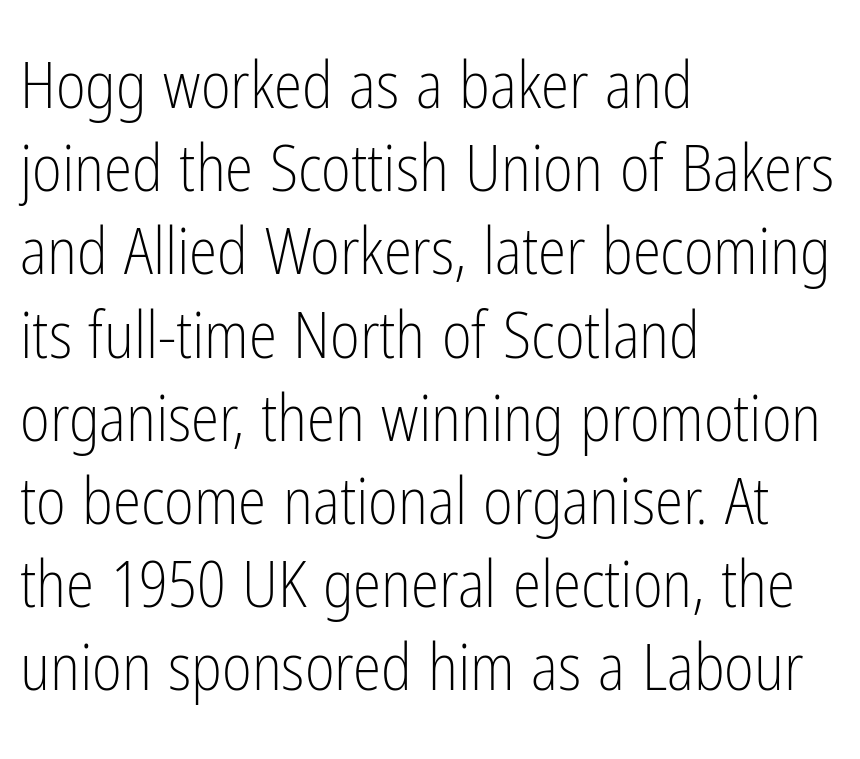
Students, note that the glyphs here touch the page at normal intervals. Varying glyph widths throughout — classic text-font behaviour. If you drew a line through each stem, it would be perfectly vertical. Evenly set lines give the paragraph a standard silhouette. Summary of weight: not heavy and not bold. Honestly, there is no underline to notice here at all.
